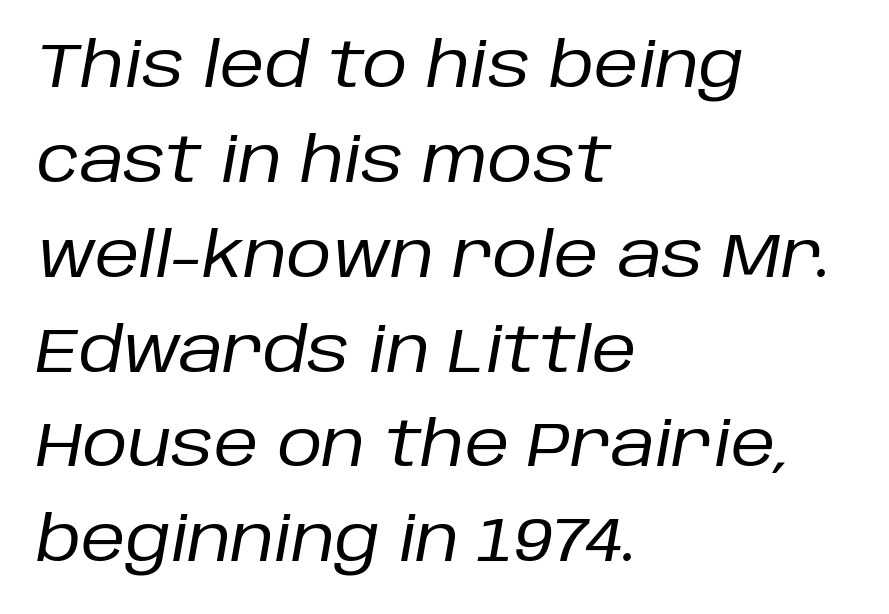
{"italic": "yes", "lean": "right", "slant_degrees": 10, "bold": "no", "weight": "regular", "width": "normal", "stroke_contrast": "low", "x_height": "large", "monospaced": "no", "underline": "no", "align": "left", "line_spacing": "normal", "line_spacing_ratio": 1.53, "letter_spacing": "normal", "letter_spacing_em": 0.0, "glyph_px": 62}
